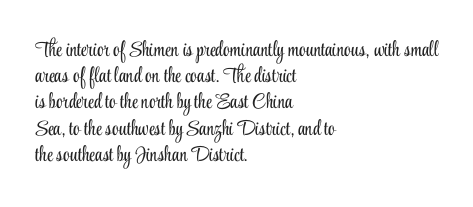
{"bold": "no", "underline": "no", "align": "left", "line_spacing": "normal", "line_spacing_ratio": 1.25, "letter_spacing": "normal", "letter_spacing_em": 0.0, "glyph_px": 21}
